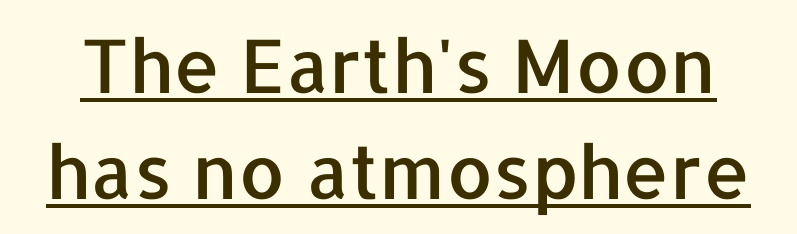
The glyphs in this specimen are sans serif. Varying glyph widths throughout — classic text-font behaviour. Regarding leading, the lines here are spaced in the standard way. Somebody hit Ctrl+U on this one — the words are underlined.
